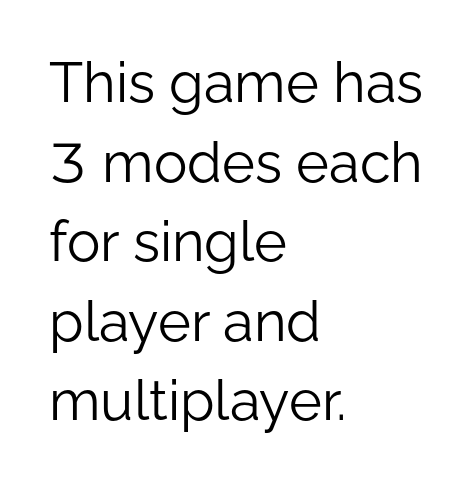
The image shows 56 px light sans-serif type, upright; set left-aligned, normal line spacing (1.42x), normal letter spacing, not underlined; low stroke contrast and a medium x-height.
